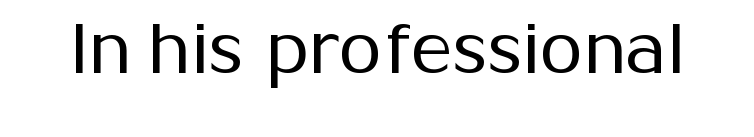
{"serif": "no", "italic": "no", "bold": "no", "weight": "regular", "width": "normal", "stroke_contrast": "medium", "x_height": "medium", "monospaced": "no", "underline": "no", "letter_spacing": "normal", "letter_spacing_em": 0.0, "glyph_px": 70}
